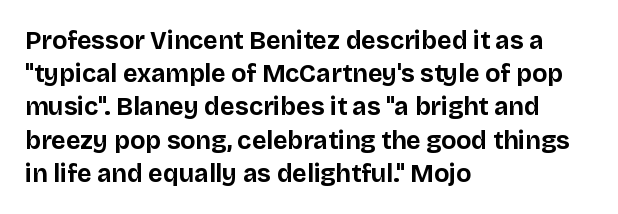
One-word summary of the alignment: left. Compared with an ordinary text face, these strokes are far heavier — a full bold. Interline gaps are of average width in this sample. Letter spacing: default. The baseline area is clear. The letters stand upright; this is a roman face.
